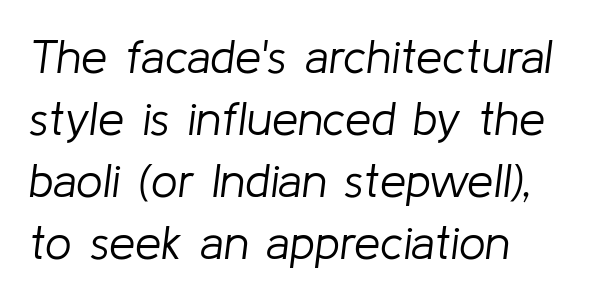
Q: Is the text bold? A: No.
Q: Is the text italic (slanted)? A: Yes, it leans right by about 8 degrees.
Q: Is the text underlined? A: No.
Q: How is the paragraph aligned? A: Left-aligned.
Q: Is the spacing between letters normal or unusually wide? A: Normal.
Q: Is the spacing between lines tight, normal or loose? A: Normal.
Q: Width (condensed, normal, or wide)? A: Normal.
Q: Stroke contrast? A: Low.
Q: x-height? A: Medium.
Q: Monospaced? A: No.
